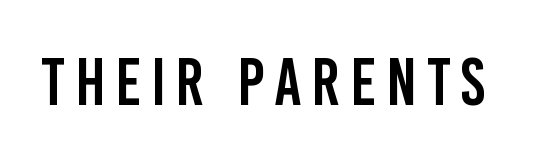
You can tell it's not italic because the verticals are truly vertical. Do the characters align in a grid? No, the font is proportional. Rule under the text: the space is simply empty. The rendering shows plain stroke endings on the letterforms — a sans-serif design.
